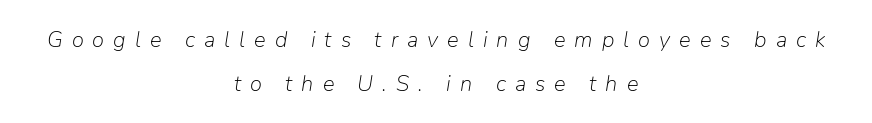
{"italic": "yes", "lean": "right", "slant_degrees": 9, "bold": "no", "underline": "no", "align": "center", "line_spacing": "loose", "line_spacing_ratio": 1.99, "letter_spacing": "wide", "letter_spacing_em": 0.41, "glyph_px": 22}
